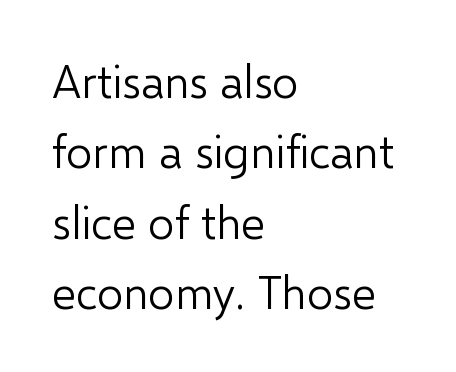
Q: Is the text bold? A: No.
Q: Is the text italic (slanted)? A: No, it is upright.
Q: Is the typeface a serif or a sans-serif typeface? A: Sans-serif.
Q: Is the text underlined? A: No.
Q: How is the paragraph aligned? A: Left-aligned.
Q: Is the spacing between letters normal or unusually wide? A: Normal.
Q: Is the spacing between lines tight, normal or loose? A: Normal.
Q: Width (condensed, normal, or wide)? A: Normal.
Q: Stroke contrast? A: Low.
Q: x-height? A: Medium.
Q: Monospaced? A: No.
